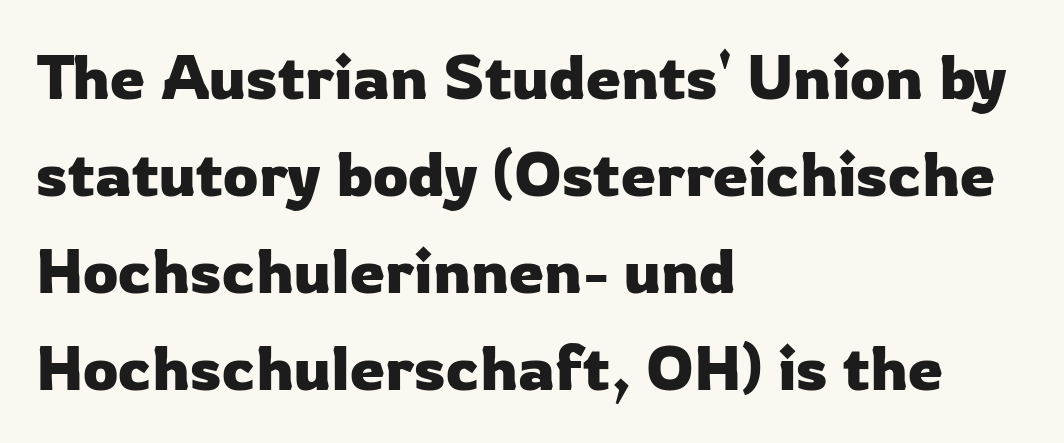
The image shows 63 px sans-serif type, upright; set left-aligned, normal line spacing (1.54x), normal letter spacing, not underlined; low stroke contrast and a medium x-height.
